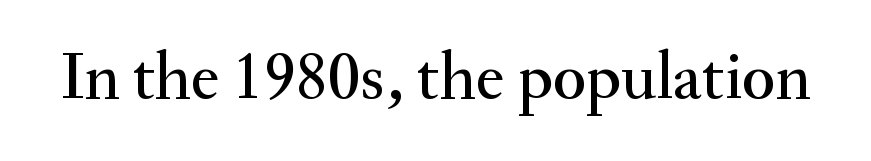
{"serif": "yes", "italic": "no", "width": "normal", "stroke_contrast": "medium", "x_height": "small", "monospaced": "no", "underline": "no", "letter_spacing": "normal", "letter_spacing_em": 0.0, "glyph_px": 68}
